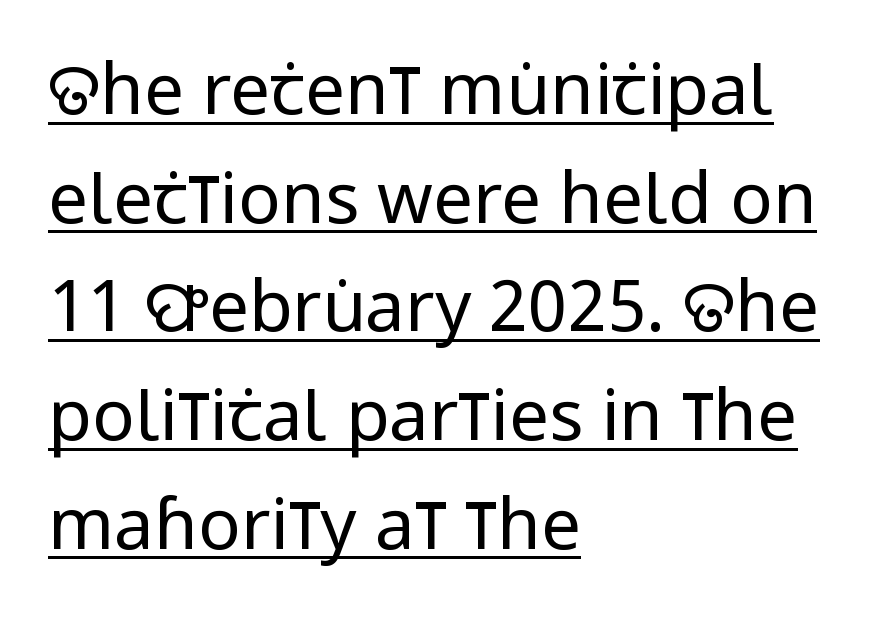
The rag falls on the right side of this text block. The axis of the letterforms is exactly vertical. Unlike a traditional serif, this face leaves its strokes unadorned. These lines are rendered in a variable-pitch font. What decoration does the sample have? An underline.
